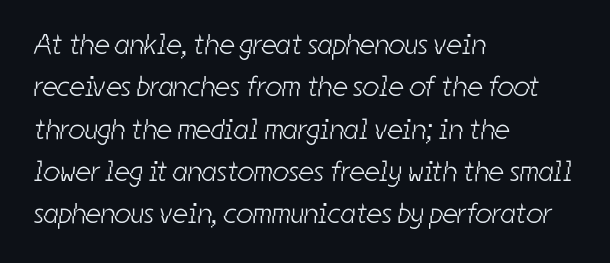
{"serif": "no", "bold": "no", "weight": "light", "width": "condensed", "stroke_contrast": "low", "x_height": "medium", "monospaced": "no", "underline": "no", "align": "left", "line_spacing": "normal", "line_spacing_ratio": 1.46, "letter_spacing": "normal", "letter_spacing_em": 0.0, "glyph_px": 29}
